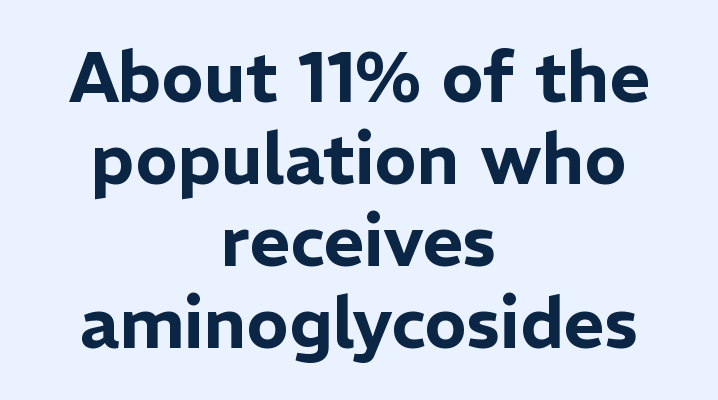
Q: Is the text italic (slanted)? A: No, it is upright.
Q: Is the typeface a serif or a sans-serif typeface? A: Sans-serif.
Q: Is the text underlined? A: No.
Q: How is the paragraph aligned? A: Centered.
Q: Is the spacing between letters normal or unusually wide? A: Normal.
Q: Width (condensed, normal, or wide)? A: Normal.
Q: Stroke contrast? A: Low.
Q: x-height? A: Medium.
Q: Monospaced? A: No.
